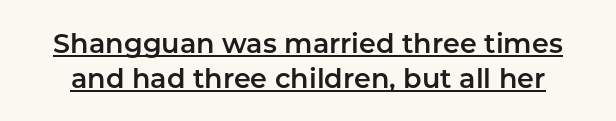
Nothing unusual about the tracking: characters are spaced as the font intends. Nope, not italic — everything's standing straight. Somebody hit Ctrl+U on this one — the words are underlined. Is there much room between lines? A standard amount, neither cramped nor airy.
